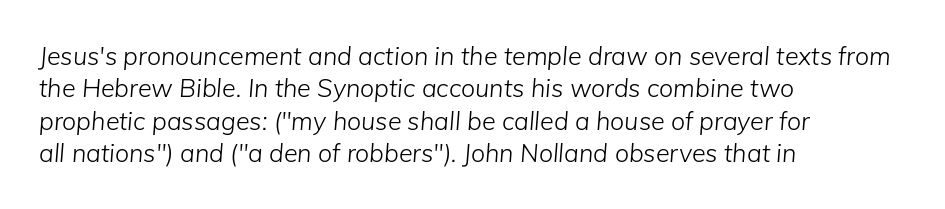
Horizontal alignment here is leftward, the default for most running prose. In terms of posture, this sample is oblique. Glance below the letters and you will spot only blank space. Observe the ordinary spacing: letters are neighbours, not strangers. Whoever set this chose a conventional vertical rhythm.
